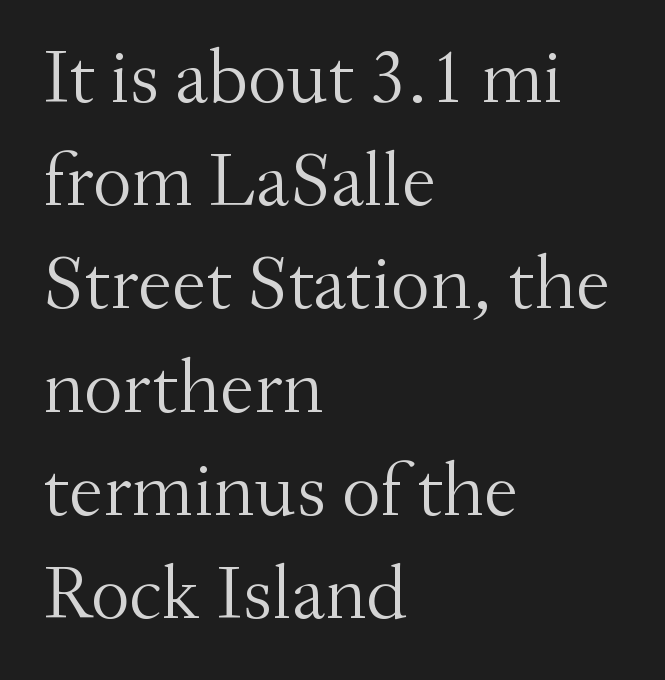
Q: Is the text bold? A: No.
Q: Is the text italic (slanted)? A: No, it is upright.
Q: Is the typeface a serif or a sans-serif typeface? A: Serif.
Q: Is the text underlined? A: No.
Q: How is the paragraph aligned? A: Left-aligned.
Q: Is the spacing between letters normal or unusually wide? A: Normal.
Q: Is the spacing between lines tight, normal or loose? A: Normal.
Q: Width (condensed, normal, or wide)? A: Normal.
Q: Stroke contrast? A: Medium.
Q: x-height? A: Small.
Q: Monospaced? A: No.
